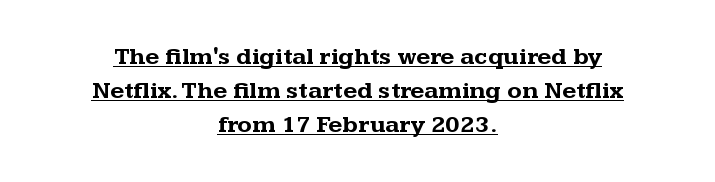
{"italic": "no", "bold": "yes", "underline": "yes", "align": "center", "line_spacing": "normal", "line_spacing_ratio": 1.41, "letter_spacing": "normal", "letter_spacing_em": 0.0, "glyph_px": 24}
